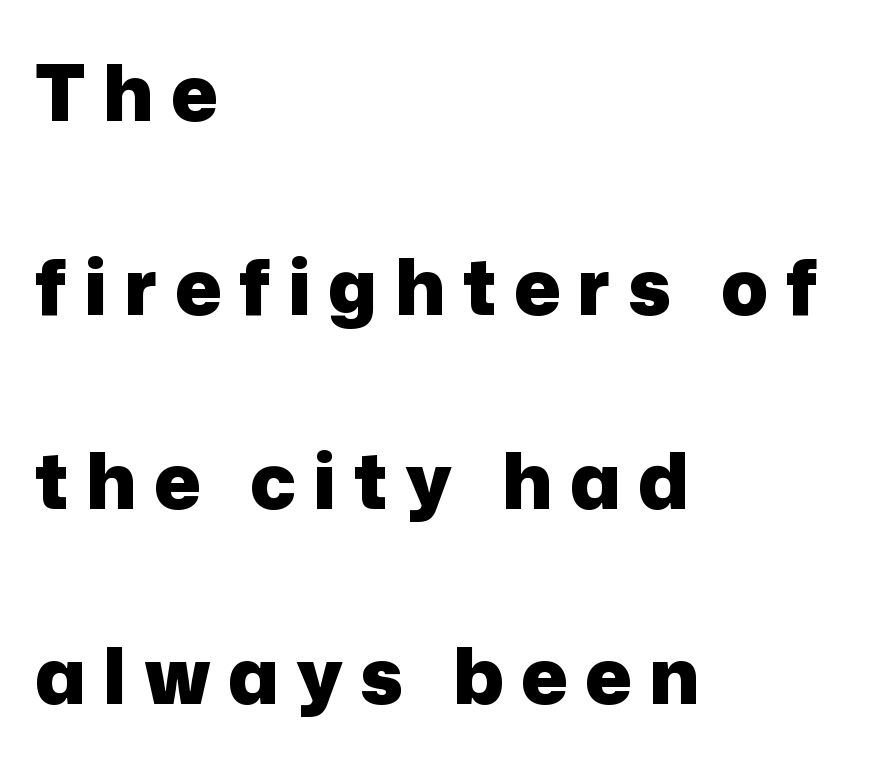
I'd describe the lettering as bold — thick and assertive. Descenders hang freely into open space. Is the letter spacing exaggerated? Yes — the characters are pushed far apart. Nope, not italic — everything's standing straight.
